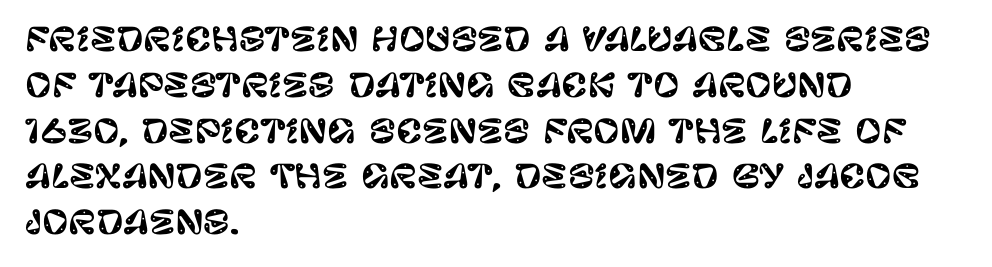
Normally led — the rows are evenly, conventionally spaced. Is this a fixed-width face? No — the glyphs have proportional, varying widths. Stroke terminals: plain, sans-serif. Words appear dense and cohesive because spacing is normal.
